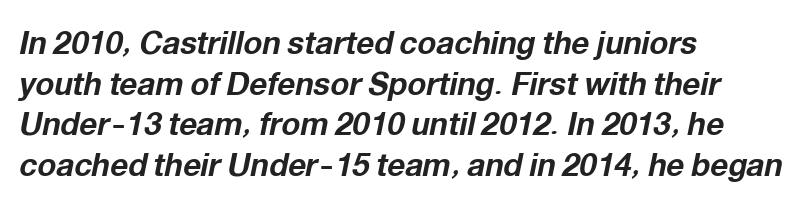
The image shows 31 px bold type, italic (leaning right); set left-aligned, normal line spacing (1.31x), normal letter spacing, not underlined; low stroke contrast and a medium x-height.
